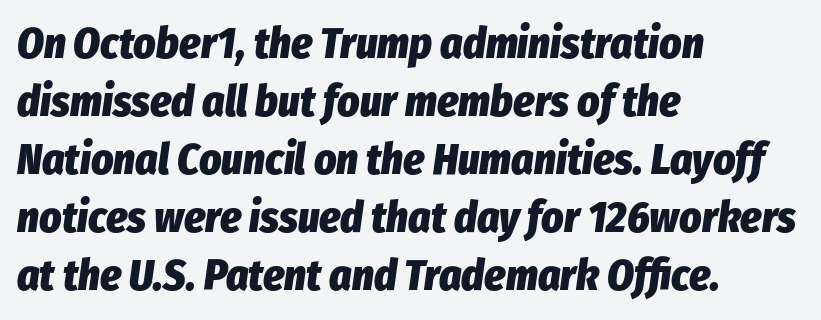
The image shows 43 px heavy, condensed type, italic (leaning right); set left-aligned, normal line spacing (1.35x), normal letter spacing, not underlined; low stroke contrast and a medium x-height.
